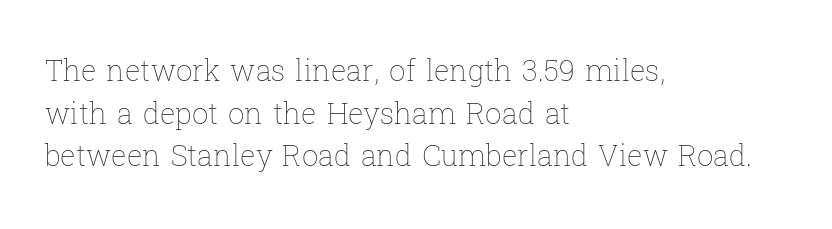
The image shows 29 px thin type, upright; set left-aligned, normal line spacing (1.47x), normal letter spacing, not underlined; low stroke contrast and a medium x-height.
